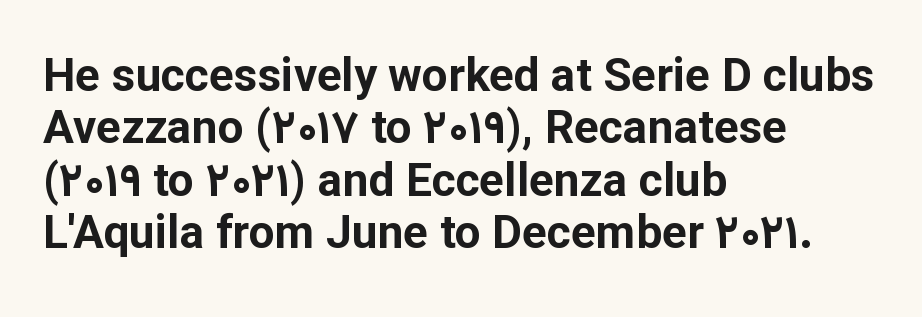
Does extra space separate the letters? No, they use regular spacing. Ordinary non-slanted type is in use. I'd call this a sans setting — the letters go barefoot. The vertical gap from one line to the next is small. The passage shown is not underscored anywhere.
